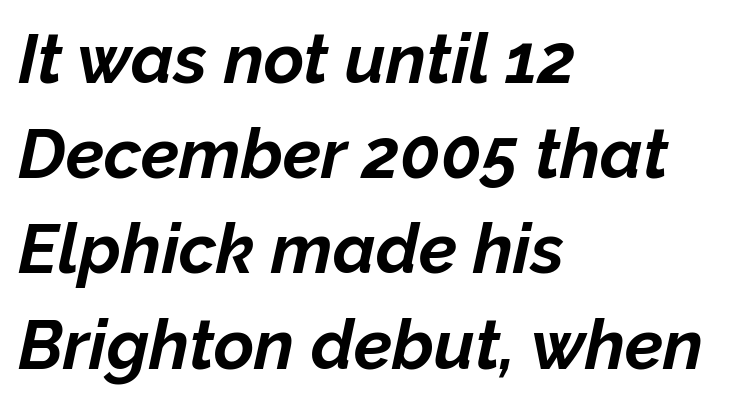
Heavy, bold letterforms. Varying glyph widths throughout — classic text-font behaviour. Left-aligned paragraph, ragged on the right. The lettering tilts uniformly, giving the passage an italic look. The gap between lines stays unmarked.
